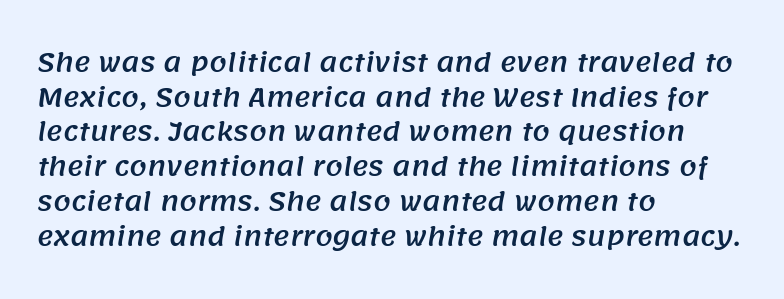
{"underline": "no", "align": "left", "line_spacing": "normal", "line_spacing_ratio": 1.39, "letter_spacing": "normal", "letter_spacing_em": 0.0, "glyph_px": 25}
